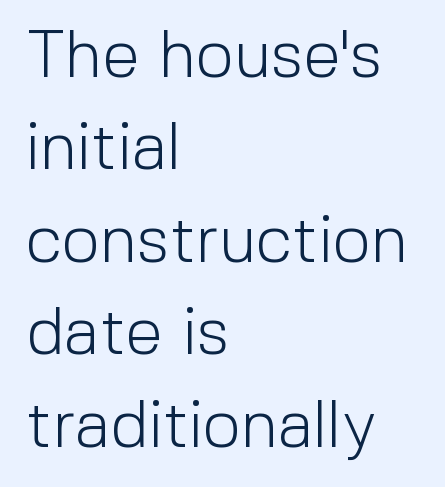
The image shows 67 px light sans-serif type, upright; set left-aligned, normal line spacing (1.38x), normal letter spacing, not underlined; a medium x-height.
